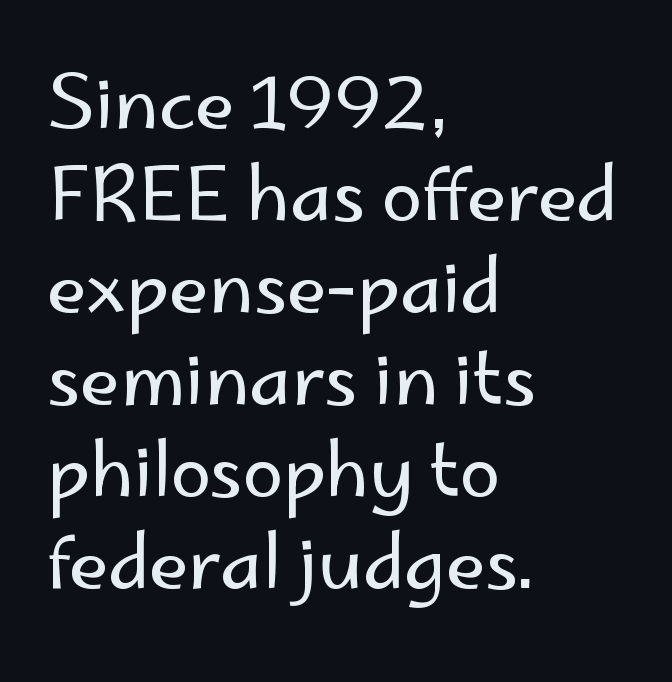
{"serif": "no", "italic": "no", "bold": "no", "weight": "regular", "width": "normal", "stroke_contrast": "low", "x_height": "small", "monospaced": "no", "underline": "no", "align": "left", "line_spacing": "normal", "line_spacing_ratio": 1.26, "letter_spacing": "normal", "letter_spacing_em": 0.0, "glyph_px": 73}
